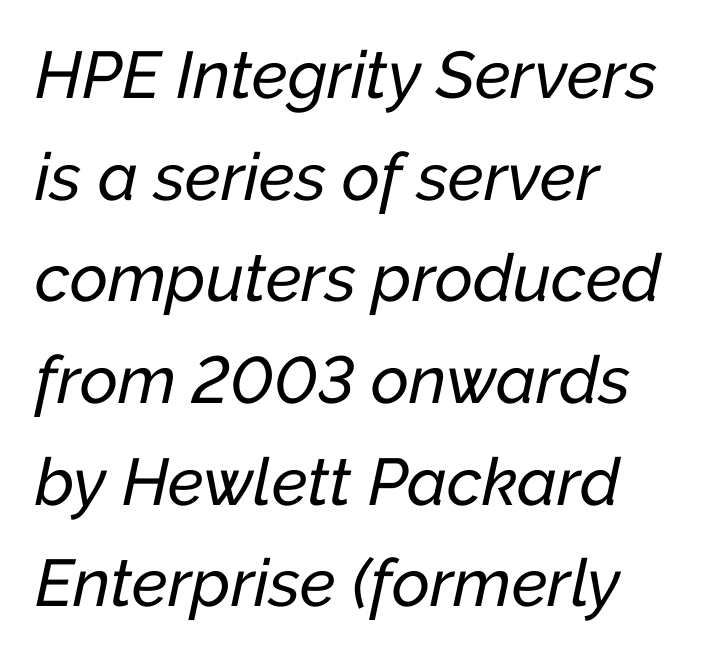
Q: Is the text italic (slanted)? A: Yes, it leans right by about 12 degrees.
Q: Is the text underlined? A: No.
Q: How is the paragraph aligned? A: Left-aligned.
Q: Is the spacing between letters normal or unusually wide? A: Normal.
Q: Is the spacing between lines tight, normal or loose? A: Normal.
Q: Width (condensed, normal, or wide)? A: Normal.
Q: Stroke contrast? A: Low.
Q: x-height? A: Medium.
Q: Monospaced? A: No.
